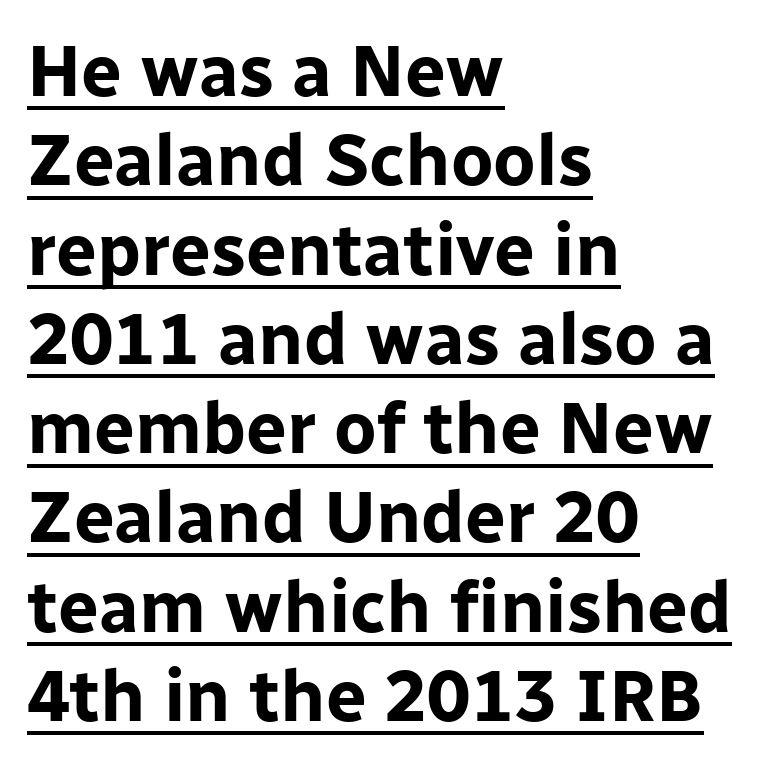
Q: Is the text bold? A: Yes.
Q: Is the text italic (slanted)? A: No, it is upright.
Q: Is the typeface a serif or a sans-serif typeface? A: Sans-serif.
Q: Is the text underlined? A: Yes.
Q: How is the paragraph aligned? A: Left-aligned.
Q: Is the spacing between letters normal or unusually wide? A: Normal.
Q: Width (condensed, normal, or wide)? A: Normal.
Q: Stroke contrast? A: Low.
Q: x-height? A: Medium.
Q: Monospaced? A: No.
